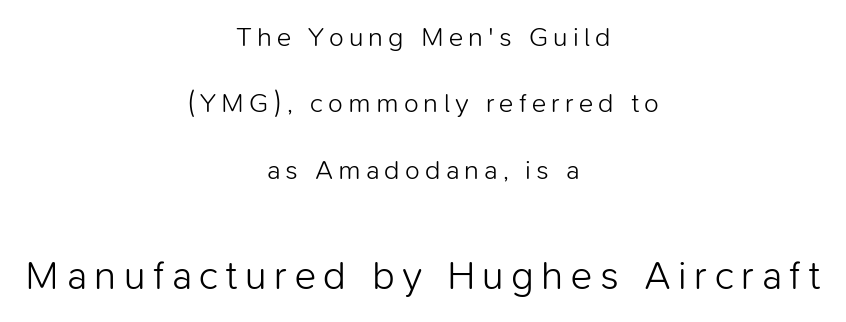
Q: Is the text bold? A: No.
Q: Is the text italic (slanted)? A: No, it is upright.
Q: Is the typeface a serif or a sans-serif typeface? A: Sans-serif.
Q: Is the text underlined? A: No.
Q: How is the paragraph aligned? A: Centered.
Q: Is the spacing between lines tight, normal or loose? A: Loose.
Q: Which block of text is set in a larger size, the first (top) or the second (bottom)? A: The second (bottom) one.
Q: Width (condensed, normal, or wide)? A: Normal.
Q: Stroke contrast? A: Low.
Q: x-height? A: Medium.
Q: Monospaced? A: No.
